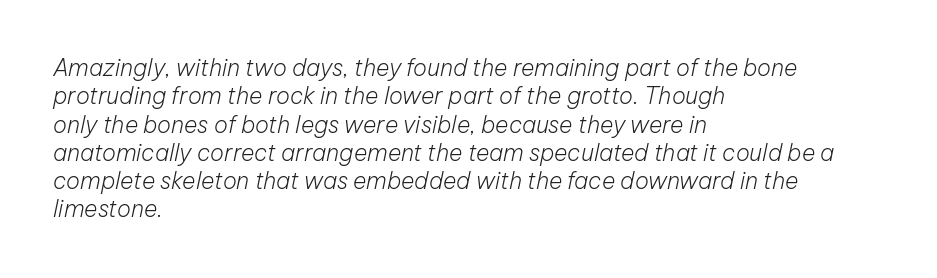
Nobody touched the tracking dial on this one. Ink coverage per letter is moderate at most. The words here are not underlined. Designer's note — italics engaged.
